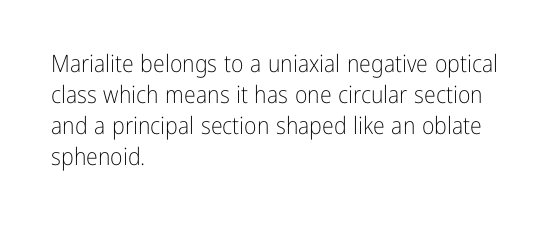
These lines keep a tight, regular rhythm from letter to letter. Notice how descenders clear the ascenders below comfortably — that's standard leading. These lines were composed using upright roman letters. One-word summary of the alignment: left. Nobody drew a line under any word here. The typesetting does not lean heavy: it is not bold.
